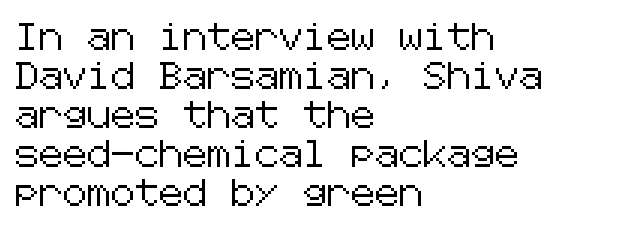
Q: Is the text italic (slanted)? A: No, it is upright.
Q: Is the text underlined? A: No.
Q: How is the paragraph aligned? A: Left-aligned.
Q: Is the spacing between letters normal or unusually wide? A: Normal.
Q: Is the spacing between lines tight, normal or loose? A: Normal.
